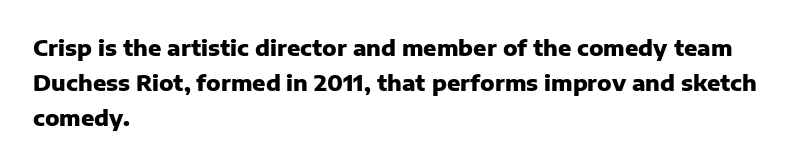
{"italic": "no", "bold": "yes", "underline": "no", "align": "left", "line_spacing": "normal", "line_spacing_ratio": 1.59, "letter_spacing": "normal", "letter_spacing_em": 0.0, "glyph_px": 22}
